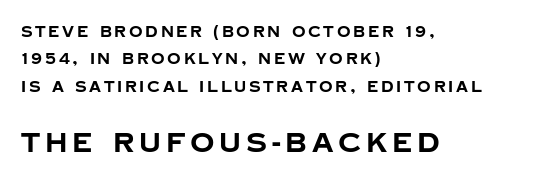
Notice how the stems are strictly vertical — no italics here. The emphasis by scale lands on block number two, below. The words here are not underlined. The typesetter chose a ragged-right arrangement here. Bold? Absolutely — the strokes are thick and heavy.
